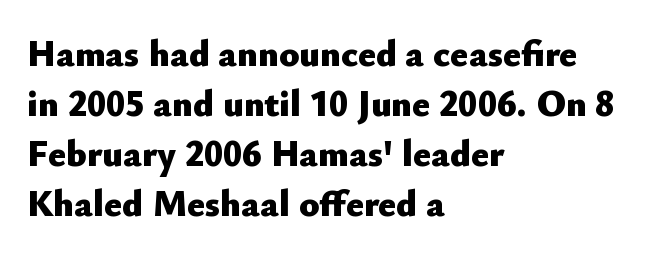
Regarding leading, the lines here are spaced in the standard way. In terms of posture, this sample is upright. A typesetter would call this zero additional tracking. Is this a fixed-width face? No — the glyphs have proportional, varying widths. In terms of letterform style, serifs are entirely absent. Nobody drew a line under any word here.
